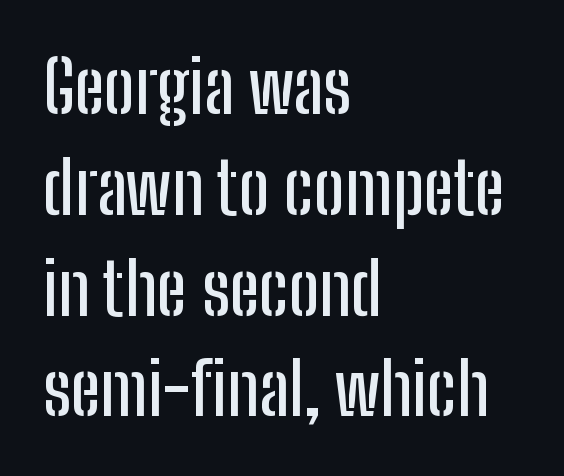
{"serif": "no", "italic": "no", "width": "condensed", "stroke_contrast": "low", "x_height": "medium", "monospaced": "no", "underline": "no", "align": "left", "line_spacing": "normal", "line_spacing_ratio": 1.4, "letter_spacing": "normal", "letter_spacing_em": 0.0, "glyph_px": 72}
